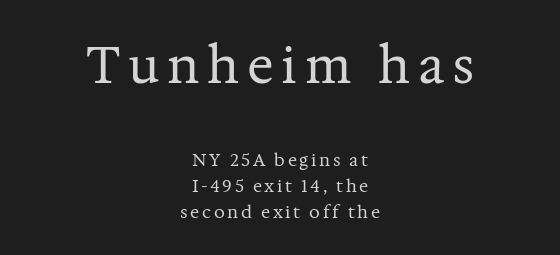
Q: Is the text bold? A: No.
Q: Is the text italic (slanted)? A: No, it is upright.
Q: Is the typeface a serif or a sans-serif typeface? A: Serif.
Q: Is the text underlined? A: No.
Q: How is the paragraph aligned? A: Centered.
Q: Is the spacing between lines tight, normal or loose? A: Normal.
Q: Which block of text is set in a larger size, the first (top) or the second (bottom)? A: The first (top) one.
Q: Width (condensed, normal, or wide)? A: Normal.
Q: Stroke contrast? A: Medium.
Q: x-height? A: Medium.
Q: Monospaced? A: No.
